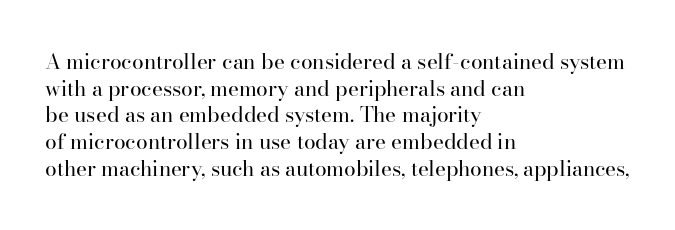
Q: Is the text bold? A: No.
Q: Is the text italic (slanted)? A: No, it is upright.
Q: Is the text underlined? A: No.
Q: How is the paragraph aligned? A: Left-aligned.
Q: Is the spacing between letters normal or unusually wide? A: Normal.
Q: Is the spacing between lines tight, normal or loose? A: Normal.
